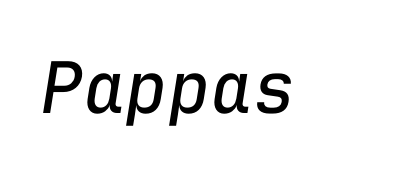
The image shows 71 px regular-weight type, italic (leaning right), monospaced; set normal letter spacing, not underlined; low stroke contrast and a medium x-height.
